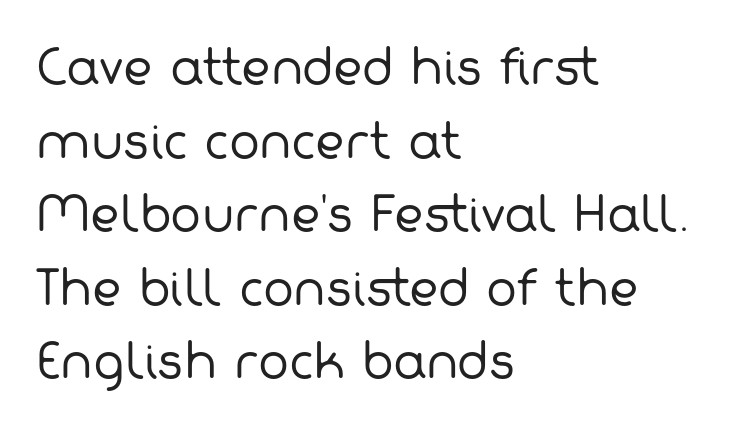
{"serif": "no", "bold": "no", "weight": "regular", "width": "normal", "stroke_contrast": "low", "x_height": "medium", "monospaced": "no", "underline": "no", "align": "left", "line_spacing": "normal", "line_spacing_ratio": 1.6, "letter_spacing": "normal", "letter_spacing_em": 0.0, "glyph_px": 46}
